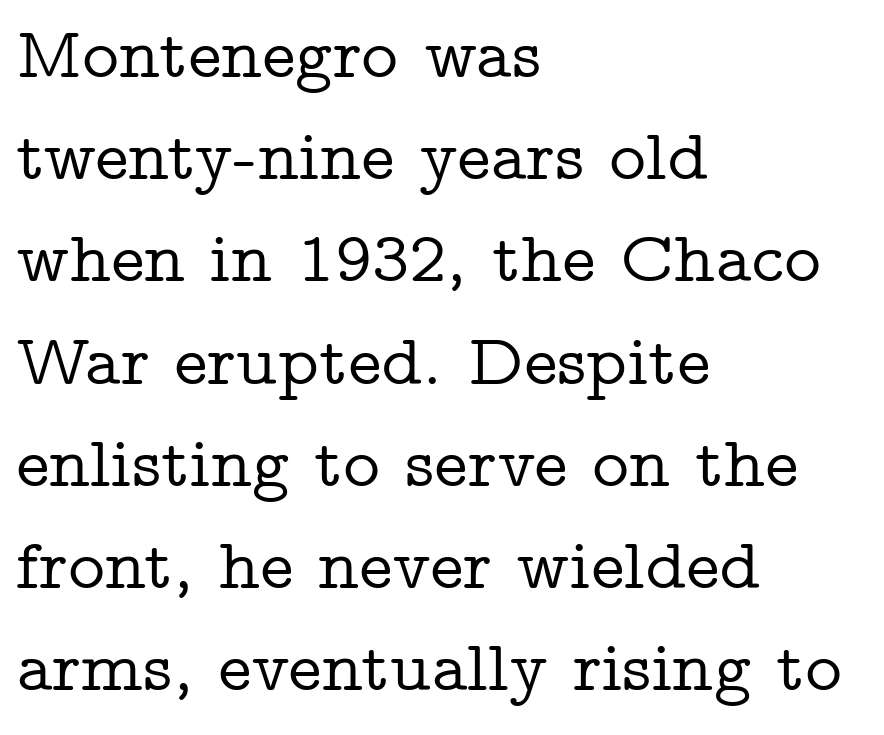
The image shows 71 px wide serif type, upright; set left-aligned, normal line spacing (1.44x), normal letter spacing, not underlined; low stroke contrast and a medium x-height.
